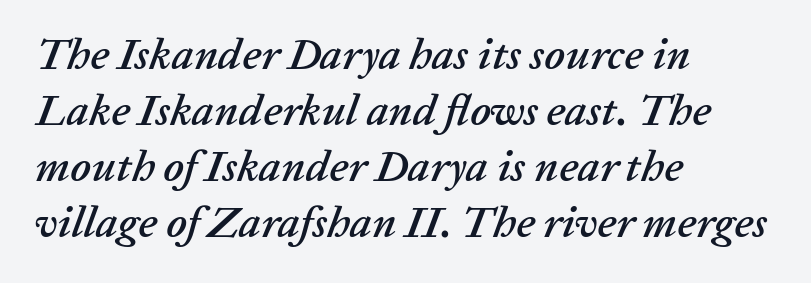
The image shows 44 px text type, italic (leaning right); set left-aligned, normal line spacing (1.27x), normal letter spacing, not underlined; low stroke contrast and a medium x-height.
